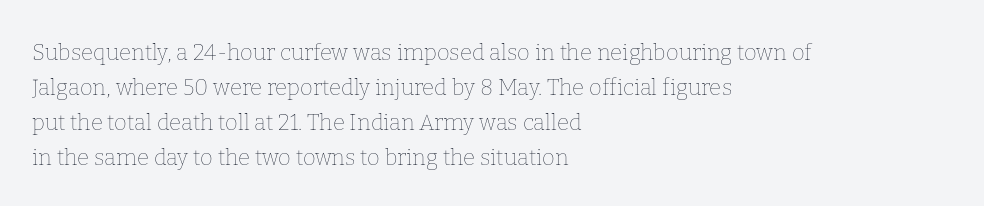
{"italic": "no", "bold": "no", "underline": "no", "align": "left", "line_spacing": "normal", "line_spacing_ratio": 1.59, "letter_spacing": "normal", "letter_spacing_em": 0.0, "glyph_px": 22}
